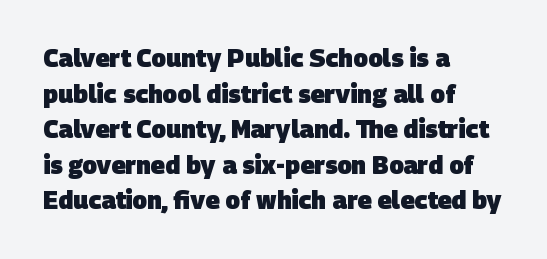
Q: Is the text bold? A: Yes.
Q: Is the text underlined? A: No.
Q: How is the paragraph aligned? A: Left-aligned.
Q: Is the spacing between letters normal or unusually wide? A: Normal.
Q: Is the spacing between lines tight, normal or loose? A: Normal.
